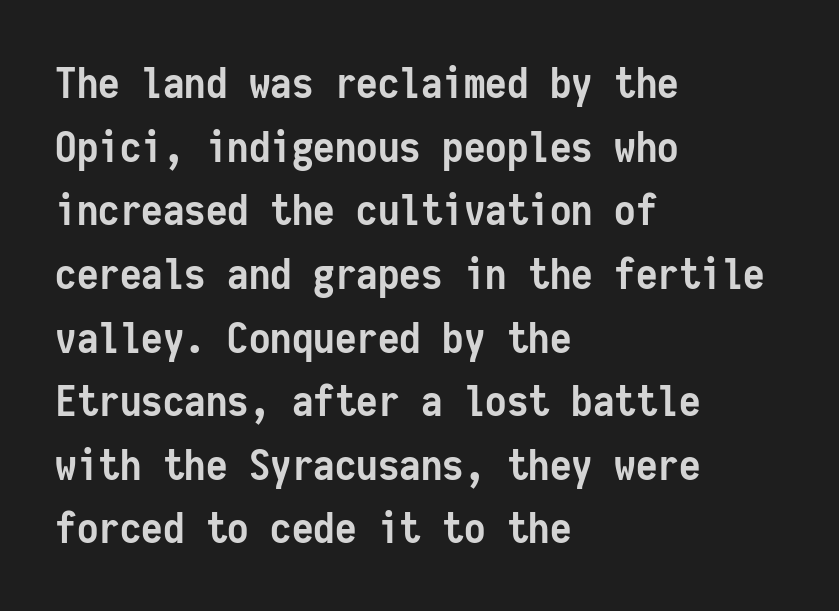
Each new line begins a customary step beneath the previous one. No italicization has been applied; the sample stays upright. Monospaced: the letters line up in strict vertical columns. Descender tails drop into unmarked territory.
